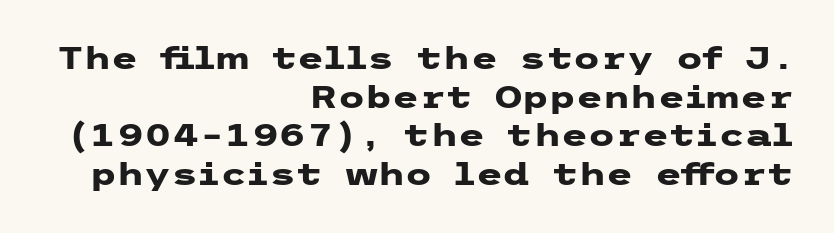
Q: Is the text bold? A: Yes.
Q: Is the text italic (slanted)? A: No, it is upright.
Q: Is the typeface a serif or a sans-serif typeface? A: Sans-serif.
Q: Is the text underlined? A: No.
Q: How is the paragraph aligned? A: Right-aligned.
Q: Is the spacing between letters normal or unusually wide? A: Normal.
Q: Is the spacing between lines tight, normal or loose? A: Normal.
Q: Width (condensed, normal, or wide)? A: Wide.
Q: Stroke contrast? A: Low.
Q: x-height? A: Medium.
